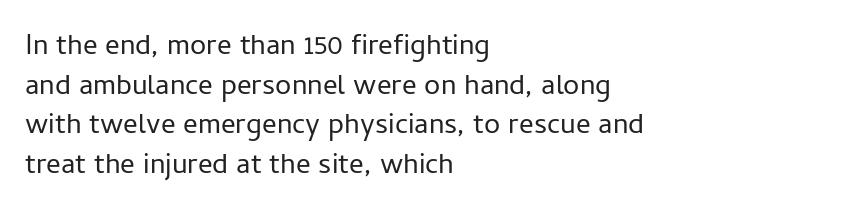
Q: Is the text bold? A: No.
Q: Is the text italic (slanted)? A: No, it is upright.
Q: Is the typeface a serif or a sans-serif typeface? A: Sans-serif.
Q: Is the text underlined? A: No.
Q: How is the paragraph aligned? A: Left-aligned.
Q: Is the spacing between letters normal or unusually wide? A: Normal.
Q: Is the spacing between lines tight, normal or loose? A: Normal.
Q: Width (condensed, normal, or wide)? A: Normal.
Q: Stroke contrast? A: Low.
Q: x-height? A: Medium.
Q: Monospaced? A: No.
